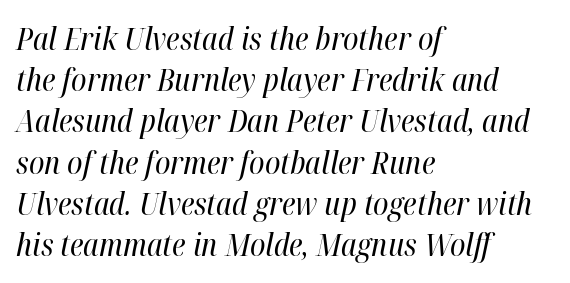
The line-height multiplier appears to be the usual default. The gap between lines stays unmarked. No extra ink here — the face is not bold. The letters are slanted; this is an italic face. The text block is weighted toward the left margin, trailing off unevenly rightward.
